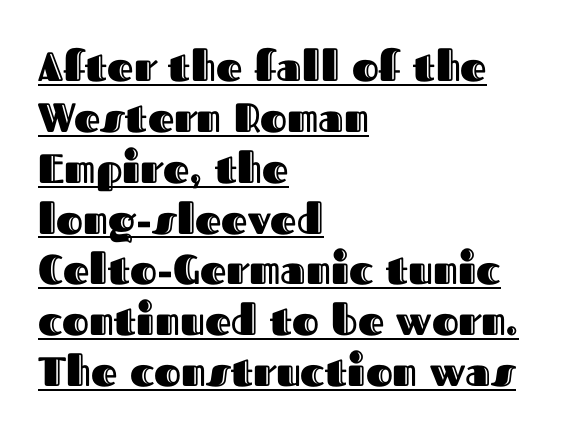
The image shows 41 px text type, upright; set left-aligned, line spacing 1.24x, normal letter spacing, underlined; a medium x-height.
